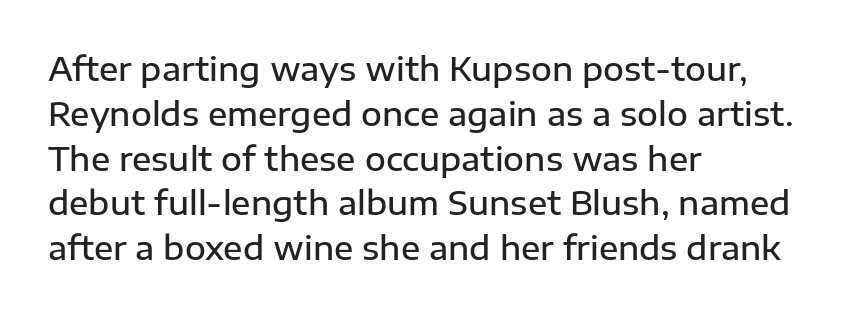
Q: Is the text bold? A: Semi-bold.
Q: Is the text italic (slanted)? A: No, it is upright.
Q: Is the typeface a serif or a sans-serif typeface? A: Sans-serif.
Q: Is the text underlined? A: No.
Q: How is the paragraph aligned? A: Left-aligned.
Q: Is the spacing between letters normal or unusually wide? A: Normal.
Q: Is the spacing between lines tight, normal or loose? A: Normal.
Q: Width (condensed, normal, or wide)? A: Normal.
Q: Stroke contrast? A: Low.
Q: x-height? A: Medium.
Q: Monospaced? A: No.
